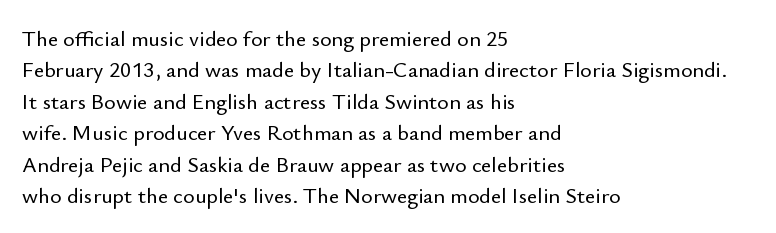
Quick note: underline off. Interline gaps are of average width in this sample. Notice how the stems are strictly vertical — no italics here. How are the letters spaced? Ordinarily, with no added tracking. The lines are quadded left.
